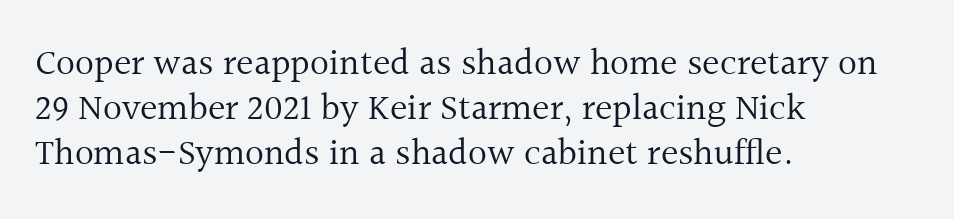
{"serif": "yes", "italic": "no", "bold": "no", "weight": "regular", "width": "normal", "x_height": "medium", "monospaced": "no", "underline": "no", "align": "left", "line_spacing_ratio": 1.21, "letter_spacing": "normal", "letter_spacing_em": 0.0, "glyph_px": 37}
